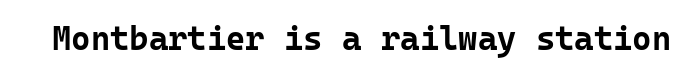
{"serif": "no", "italic": "no", "bold": "yes", "weight": "bold", "width": "normal", "stroke_contrast": "low", "x_height": "medium", "monospaced": "yes", "underline": "no", "letter_spacing": "normal", "letter_spacing_em": 0.0, "glyph_px": 33}
